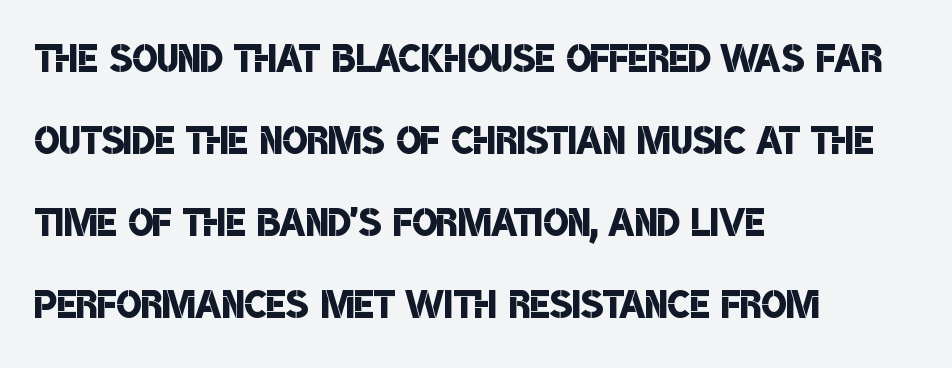
Q: Is the text bold? A: Semi-bold.
Q: Is the typeface a serif or a sans-serif typeface? A: Sans-serif.
Q: Is the text underlined? A: No.
Q: How is the paragraph aligned? A: Left-aligned.
Q: Is the spacing between letters normal or unusually wide? A: Normal.
Q: Is the spacing between lines tight, normal or loose? A: Normal.
Q: Width (condensed, normal, or wide)? A: Condensed.
Q: Stroke contrast? A: Low.
Q: x-height? A: Large.
Q: Monospaced? A: No.
